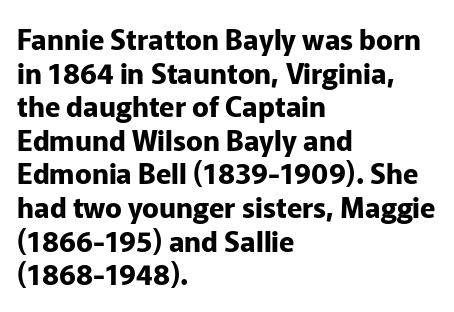
{"serif": "no", "italic": "no", "bold": "yes", "weight": "bold", "width": "normal", "stroke_contrast": "low", "x_height": "medium", "monospaced": "no", "underline": "no", "align": "left", "line_spacing_ratio": 1.2, "letter_spacing": "normal", "letter_spacing_em": 0.0, "glyph_px": 28}
